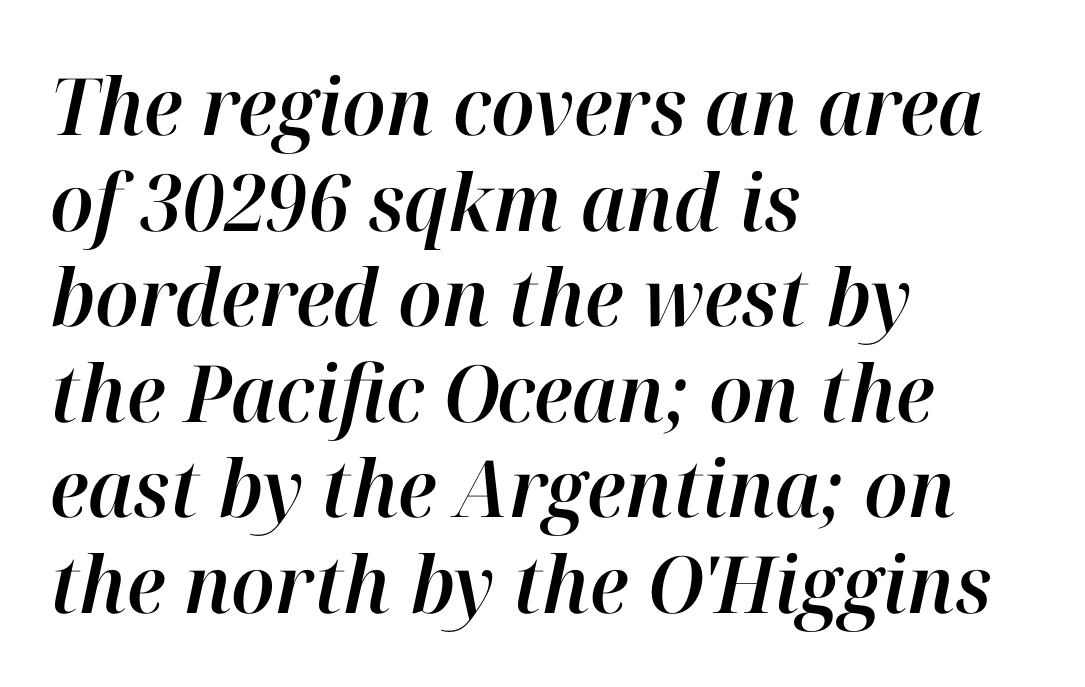
Would a proofreader flag this as italicized? Yes. Looks like regular typesetting: each glyph gets only the width it needs. Line beginnings align vertically; line endings do not. Here the glyphs are tracked normally, forming tight word shapes.
